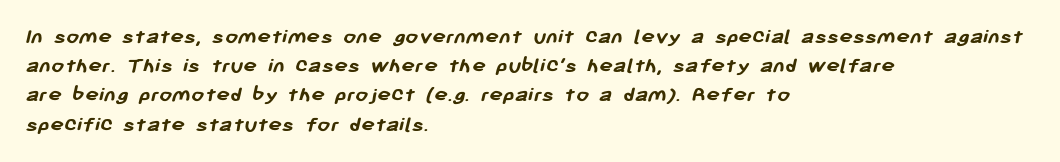
The foot of each line stays bare and open. The glyphs have the mass of a bold cut. This block has exactly the height ordinary leading produces. What stands out about the letter spacing? Nothing — it is the standard amount. In CSS terms this would be text-align: left.
